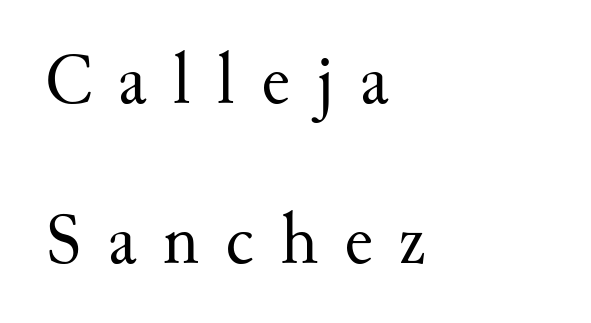
The image shows 72 px regular-weight serif type, upright; set left-aligned, loose line spacing (2.22x), unusually wide letter spacing (+0.36 em), not underlined; medium stroke contrast and a small x-height.
